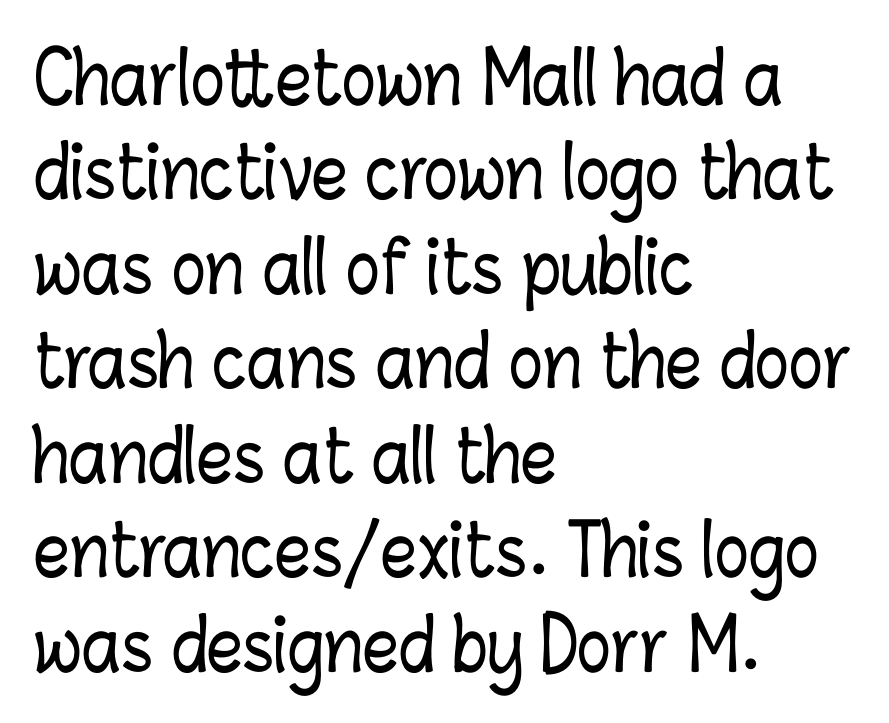
{"italic": "no", "width": "condensed", "stroke_contrast": "low", "x_height": "medium", "monospaced": "no", "underline": "no", "align": "left", "line_spacing": "normal", "line_spacing_ratio": 1.33, "letter_spacing": "normal", "letter_spacing_em": 0.0, "glyph_px": 71}
